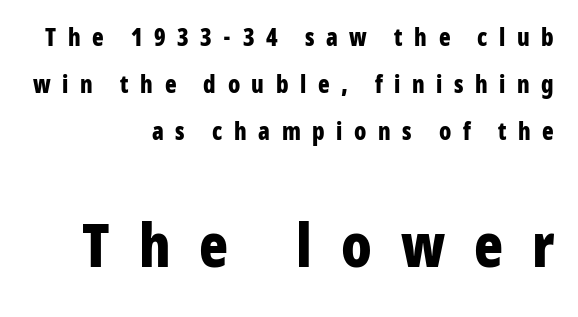
Q: Is the text bold? A: Yes.
Q: Is the text italic (slanted)? A: No, it is upright.
Q: Is the typeface a serif or a sans-serif typeface? A: Sans-serif.
Q: Is the text underlined? A: No.
Q: How is the paragraph aligned? A: Right-aligned.
Q: Is the spacing between letters normal or unusually wide? A: Unusually wide.
Q: Is the spacing between lines tight, normal or loose? A: Loose.
Q: Which block of text is set in a larger size, the first (top) or the second (bottom)? A: The second (bottom) one.
Q: Width (condensed, normal, or wide)? A: Condensed.
Q: Stroke contrast? A: Low.
Q: x-height? A: Medium.
Q: Monospaced? A: No.
